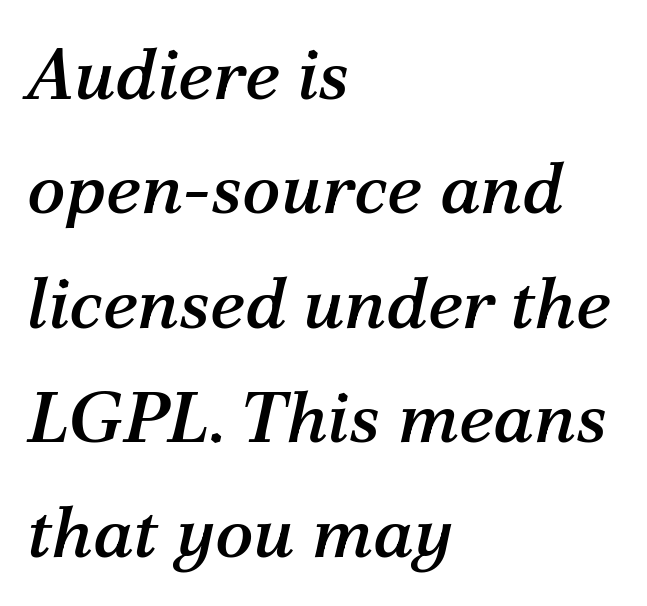
{"serif": "yes", "italic": "yes", "lean": "right", "slant_degrees": 12, "width": "normal", "stroke_contrast": "medium", "x_height": "medium", "monospaced": "no", "underline": "no", "align": "left", "line_spacing": "normal", "line_spacing_ratio": 1.59, "letter_spacing": "normal", "letter_spacing_em": 0.0, "glyph_px": 72}
